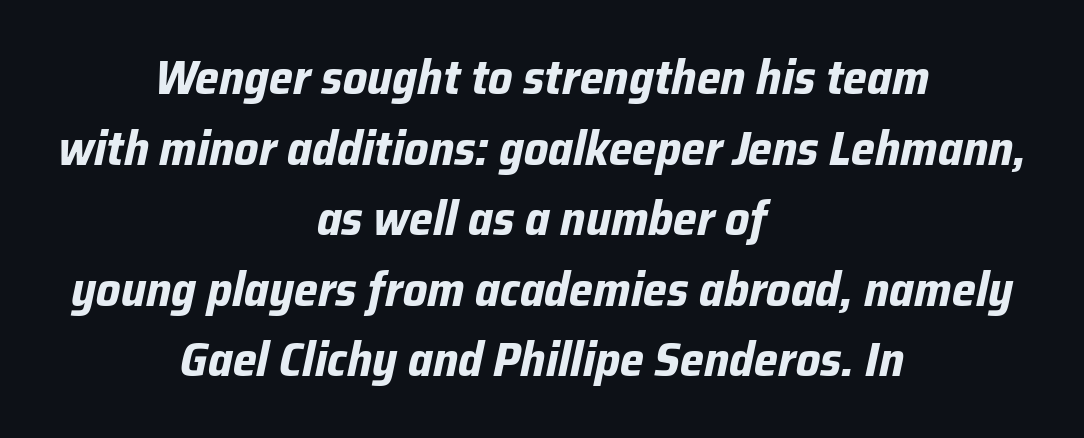
Inter-character spacing is left at the font's built-in metrics. Honestly, the row spacing looks completely unremarkable. The rendering positions every line midway between the sides. An italicized treatment has been applied to the whole sample. The glyphs have the mass of a bold cut.
